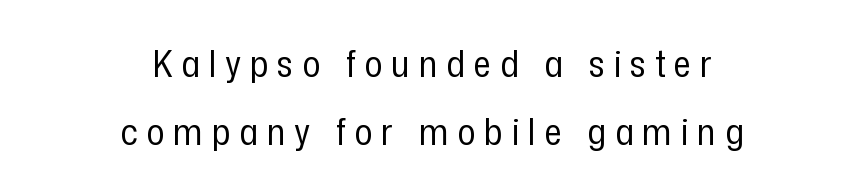
Caption: expanded tracking, letters set apart. This is the regular roman posture of the typeface. No feet cap the strokes, marking this as sans-serif type. Every row of glyphs is offset so its center matches the block's center.
